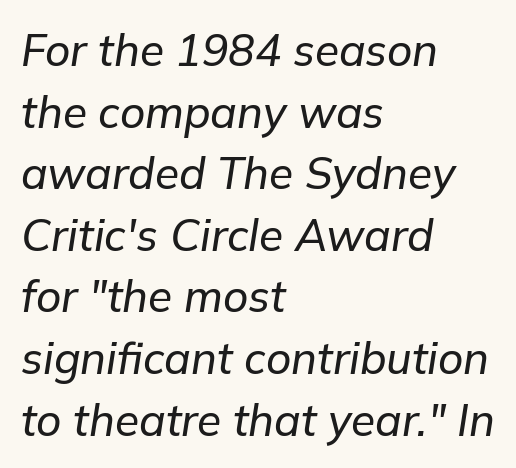
The image shows 44 px text type, italic (leaning right); set left-aligned, normal line spacing (1.4x), normal letter spacing, not underlined; low stroke contrast and a medium x-height.
